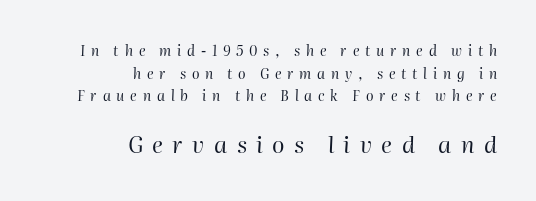
Q: Is the text bold? A: No.
Q: Is the text italic (slanted)? A: Yes, it leans right by about 2 degrees.
Q: Is the text underlined? A: No.
Q: How is the paragraph aligned? A: Right-aligned.
Q: Is the spacing between letters normal or unusually wide? A: Unusually wide.
Q: Is the spacing between lines tight, normal or loose? A: Normal.
Q: Which block of text is set in a larger size, the first (top) or the second (bottom)? A: The second (bottom) one.
